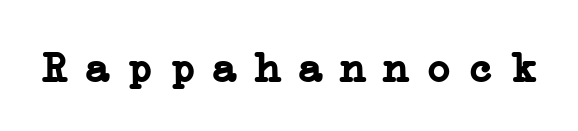
Characters follow at a spacing far wider than the type designer built in. Bare-footed words on every line. Classification — serif. Characters remain perfectly vertical along every line.
